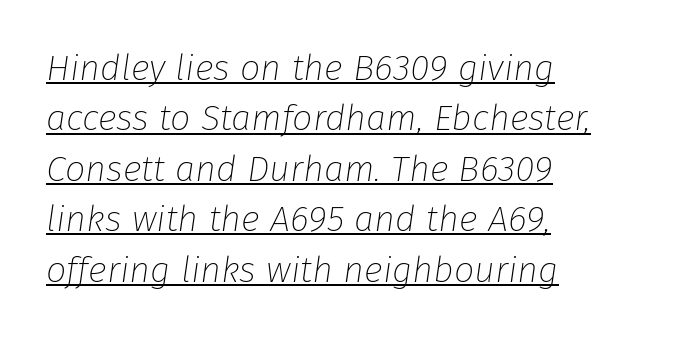
Q: Is the text bold? A: No.
Q: Is the text italic (slanted)? A: Yes, it leans right by about 8 degrees.
Q: Is the text underlined? A: Yes.
Q: How is the paragraph aligned? A: Left-aligned.
Q: Is the spacing between letters normal or unusually wide? A: Normal.
Q: Is the spacing between lines tight, normal or loose? A: Normal.
Q: Width (condensed, normal, or wide)? A: Normal.
Q: Stroke contrast? A: Low.
Q: x-height? A: Medium.
Q: Monospaced? A: No.
